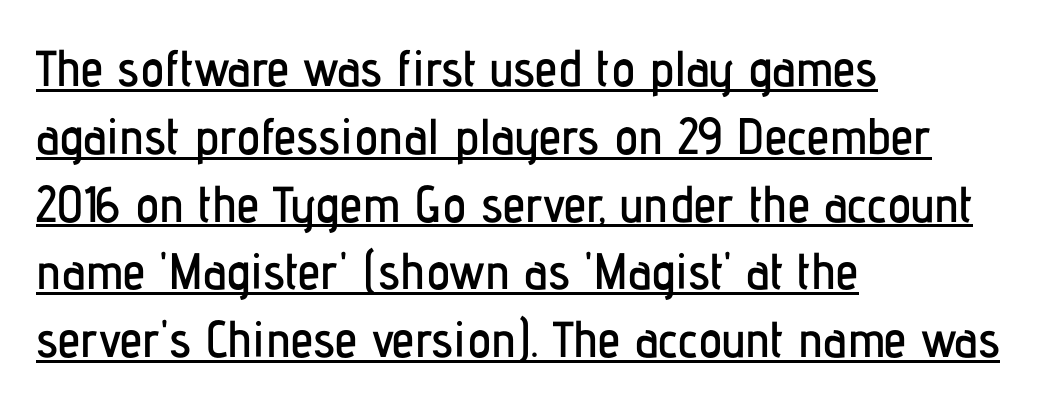
The image shows 51 px condensed sans-serif type, upright; set left-aligned, normal line spacing (1.33x), normal letter spacing, underlined; low stroke contrast and a medium x-height.
